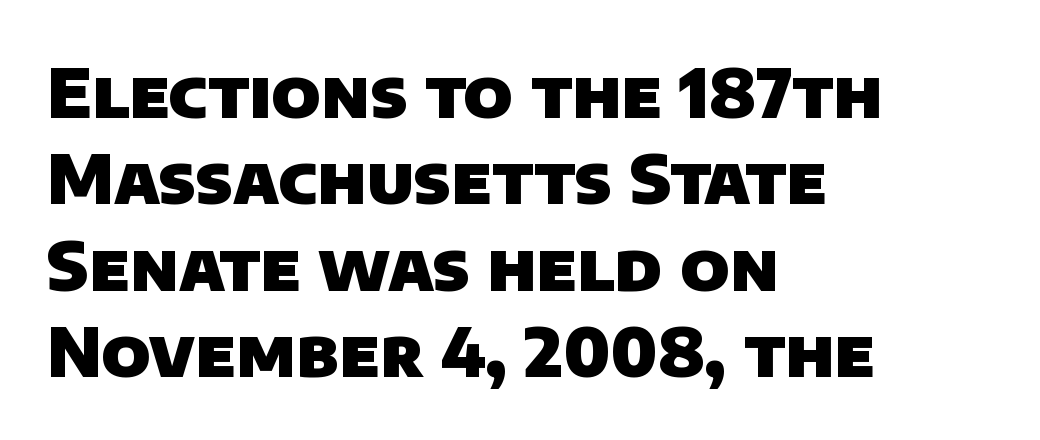
Q: Is the text bold? A: Yes.
Q: Is the typeface a serif or a sans-serif typeface? A: Sans-serif.
Q: Is the text underlined? A: No.
Q: How is the paragraph aligned? A: Left-aligned.
Q: Is the spacing between letters normal or unusually wide? A: Normal.
Q: Is the spacing between lines tight, normal or loose? A: Normal.
Q: Width (condensed, normal, or wide)? A: Normal.
Q: Stroke contrast? A: Low.
Q: x-height? A: Large.
Q: Monospaced? A: No.
